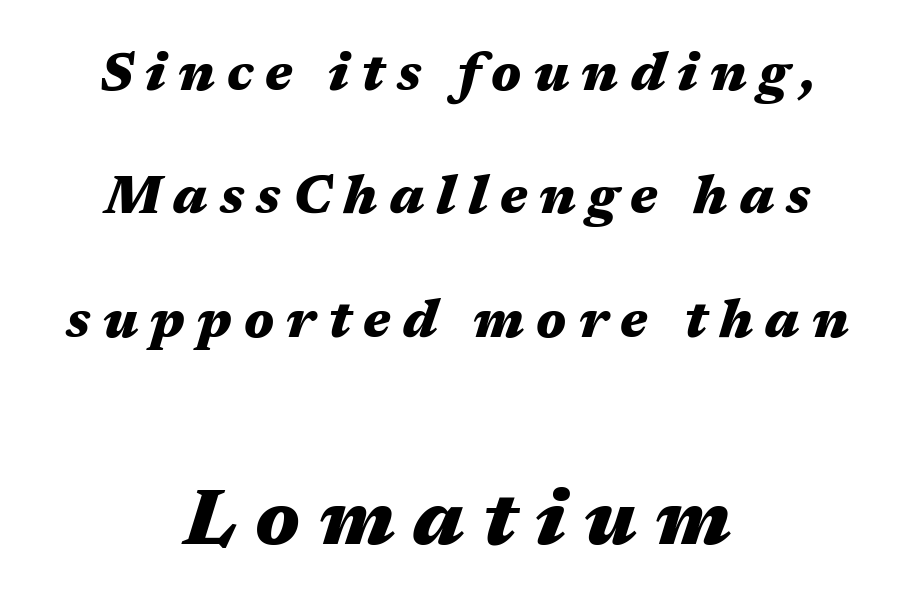
Q: Is the text bold? A: Yes.
Q: Is the text italic (slanted)? A: Yes, it leans right by about 17 degrees.
Q: Is the text underlined? A: No.
Q: How is the paragraph aligned? A: Centered.
Q: Is the spacing between letters normal or unusually wide? A: Unusually wide.
Q: Is the spacing between lines tight, normal or loose? A: Loose.
Q: Which block of text is set in a larger size, the first (top) or the second (bottom)? A: The second (bottom) one.
Q: Width (condensed, normal, or wide)? A: Wide.
Q: Stroke contrast? A: Medium.
Q: x-height? A: Medium.
Q: Monospaced? A: No.
